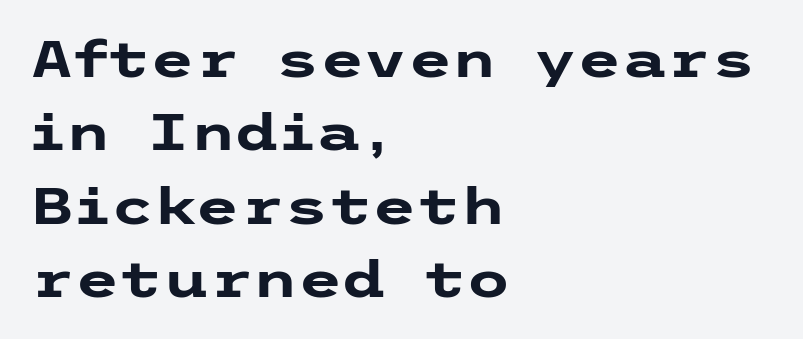
{"serif": "no", "italic": "no", "bold": "yes", "weight": "heavy", "width": "wide", "stroke_contrast": "low", "x_height": "medium", "underline": "no", "align": "left", "line_spacing": "normal", "line_spacing_ratio": 1.44, "letter_spacing": "normal", "letter_spacing_em": 0.0, "glyph_px": 51}
